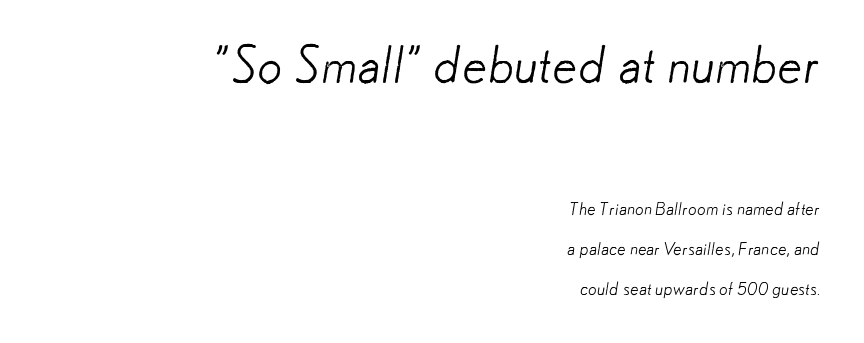
{"serif": "no", "bold": "no", "weight": "light", "width": "normal", "stroke_contrast": "low", "x_height": "small", "monospaced": "no", "underline": "no", "align": "right", "line_spacing": "loose", "line_spacing_ratio": 2.34, "letter_spacing": "normal", "letter_spacing_em": 0.0, "larger_block": "first", "size_ratio": 2.94, "glyph_px": 50}
